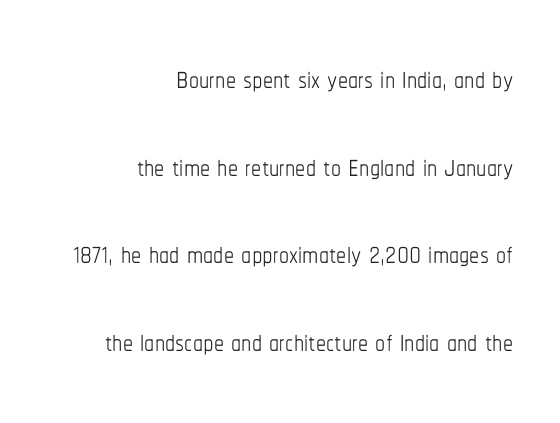
The image shows 40 px thin, condensed type, upright; set right-aligned, loose line spacing (2.19x), normal letter spacing, not underlined; low stroke contrast and a medium x-height.
